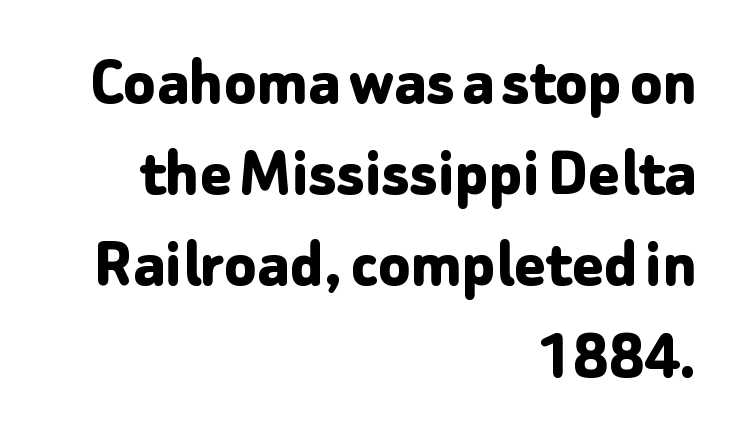
The image shows 73 px bold sans-serif type, upright; set right-aligned, normal line spacing (1.25x), normal letter spacing, not underlined; low stroke contrast and a medium x-height.
